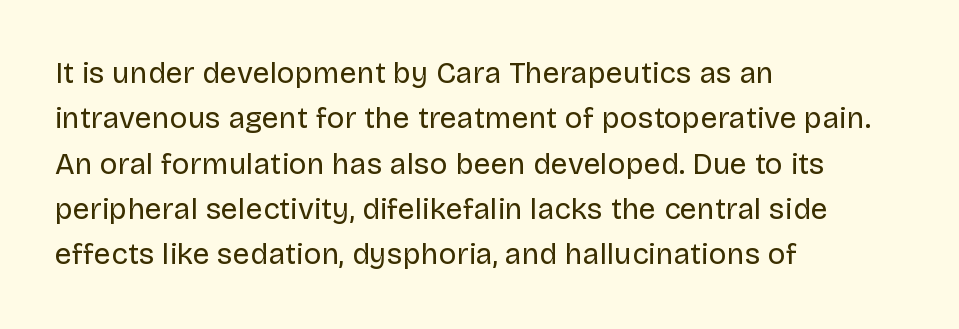
Q: Is the text bold? A: No.
Q: Is the text italic (slanted)? A: No, it is upright.
Q: Is the typeface a serif or a sans-serif typeface? A: Sans-serif.
Q: Is the text underlined? A: No.
Q: How is the paragraph aligned? A: Left-aligned.
Q: Is the spacing between letters normal or unusually wide? A: Normal.
Q: Is the spacing between lines tight, normal or loose? A: Normal.
Q: Width (condensed, normal, or wide)? A: Normal.
Q: Stroke contrast? A: Low.
Q: x-height? A: Large.
Q: Monospaced? A: No.
